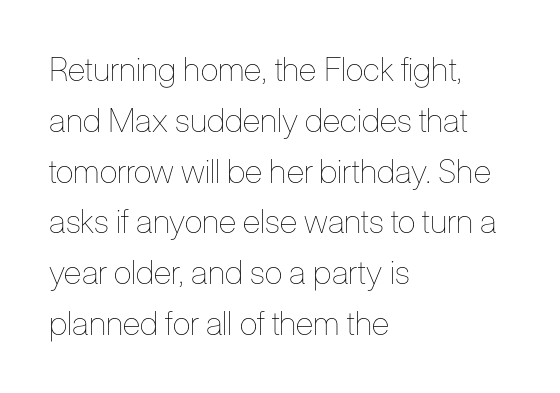
Q: Is the text bold? A: No.
Q: Is the text italic (slanted)? A: No, it is upright.
Q: Is the text underlined? A: No.
Q: How is the paragraph aligned? A: Left-aligned.
Q: Is the spacing between letters normal or unusually wide? A: Normal.
Q: Is the spacing between lines tight, normal or loose? A: Normal.
Q: Width (condensed, normal, or wide)? A: Condensed.
Q: Stroke contrast? A: Low.
Q: x-height? A: Medium.
Q: Monospaced? A: No.
